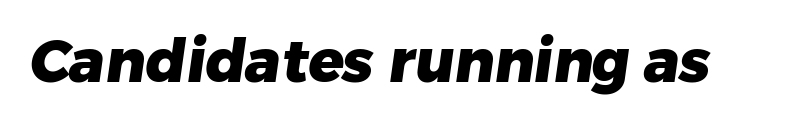
{"serif": "no", "bold": "yes", "weight": "heavy", "width": "normal", "stroke_contrast": "low", "x_height": "medium", "monospaced": "no", "underline": "no", "letter_spacing": "normal", "letter_spacing_em": 0.0, "glyph_px": 59}
